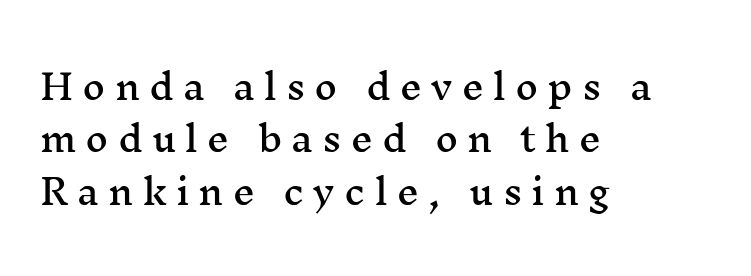
Q: Is the text italic (slanted)? A: No, it is upright.
Q: Is the typeface a serif or a sans-serif typeface? A: Serif.
Q: Is the text underlined? A: No.
Q: How is the paragraph aligned? A: Left-aligned.
Q: Is the spacing between letters normal or unusually wide? A: Unusually wide.
Q: Is the spacing between lines tight, normal or loose? A: Normal.
Q: Width (condensed, normal, or wide)? A: Wide.
Q: Stroke contrast? A: Medium.
Q: x-height? A: Medium.
Q: Monospaced? A: No.
